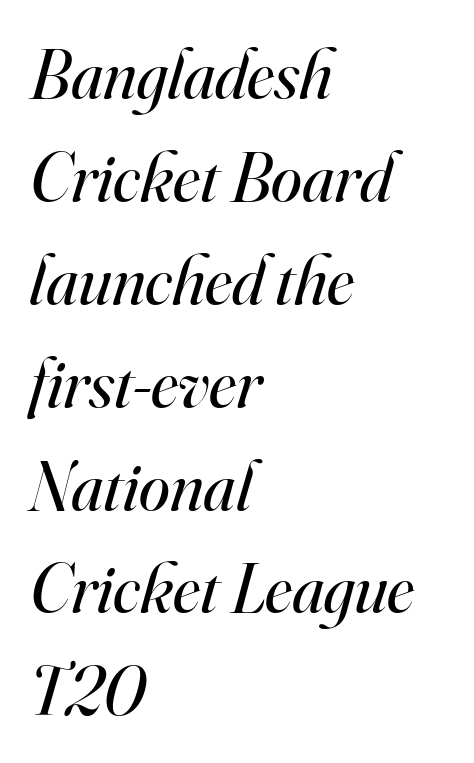
{"serif": "yes", "italic": "yes", "lean": "right", "slant_degrees": 16, "bold": "no", "weight": "regular", "width": "normal", "stroke_contrast": "high", "x_height": "small", "monospaced": "no", "underline": "no", "align": "left", "line_spacing": "normal", "line_spacing_ratio": 1.47, "letter_spacing": "normal", "letter_spacing_em": 0.0, "glyph_px": 70}
